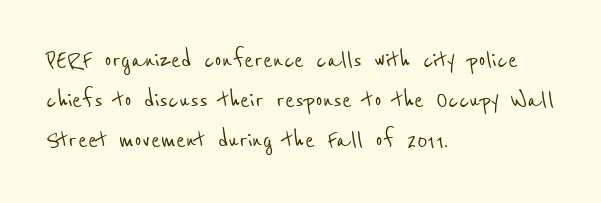
{"serif": "no", "width": "condensed", "stroke_contrast": "low", "x_height": "medium", "monospaced": "no", "underline": "no", "align": "left", "line_spacing": "normal", "line_spacing_ratio": 1.38, "letter_spacing": "normal", "letter_spacing_em": 0.0, "glyph_px": 29}
